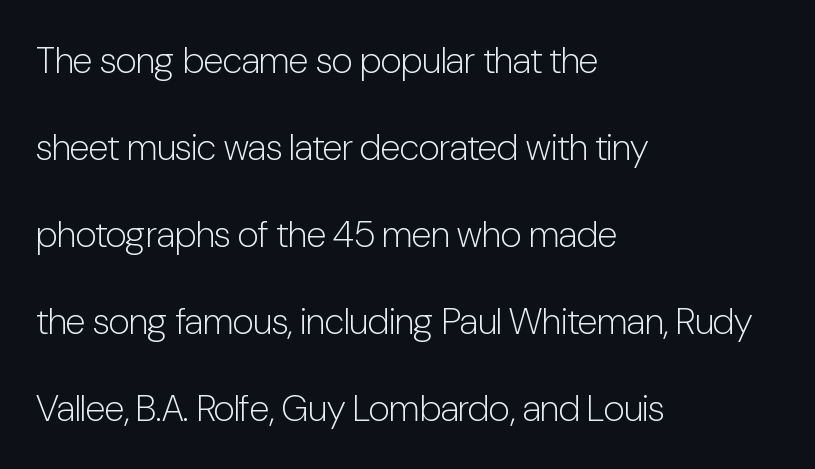
The image shows 37 px light, condensed sans-serif type, upright; set left-aligned, loose line spacing (2.35x), normal letter spacing, not underlined; low stroke contrast and a medium x-height.
